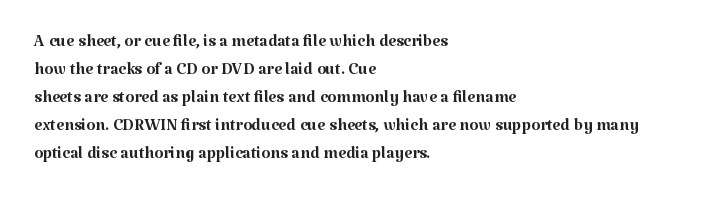
Q: Is the text bold? A: No.
Q: Is the text italic (slanted)? A: No, it is upright.
Q: Is the text underlined? A: No.
Q: How is the paragraph aligned? A: Left-aligned.
Q: Is the spacing between letters normal or unusually wide? A: Normal.
